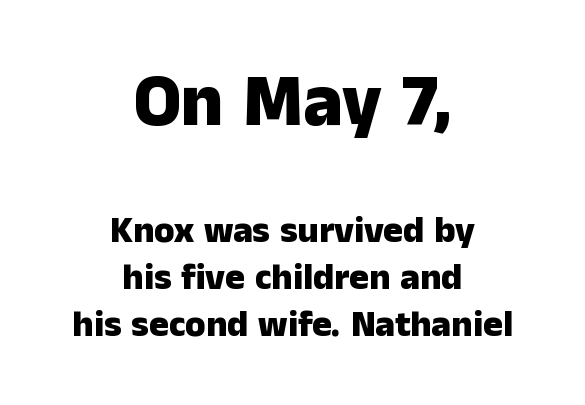
Q: Is the text bold? A: Yes.
Q: Is the text italic (slanted)? A: No, it is upright.
Q: Is the typeface a serif or a sans-serif typeface? A: Sans-serif.
Q: Is the text underlined? A: No.
Q: How is the paragraph aligned? A: Centered.
Q: Is the spacing between letters normal or unusually wide? A: Normal.
Q: Is the spacing between lines tight, normal or loose? A: Normal.
Q: Which block of text is set in a larger size, the first (top) or the second (bottom)? A: The first (top) one.
Q: Width (condensed, normal, or wide)? A: Normal.
Q: Stroke contrast? A: Low.
Q: x-height? A: Medium.
Q: Monospaced? A: No.
